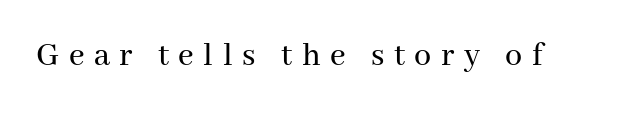
A typesetter would call this proportional, since set widths differ per character. Does the lettering tilt? It doesn't — this is upright. The typeface chosen for these lines features serifs. This rendering widens character spacing well past its baseline value.
